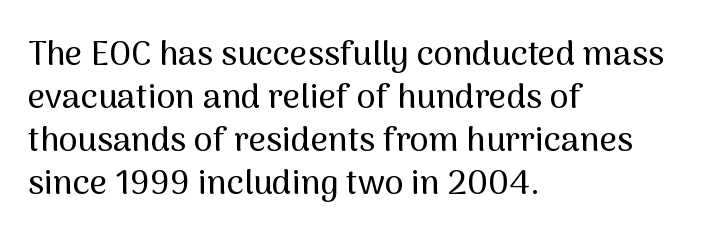
This rendering leaves character spacing at its baseline value. This sample uses an upright cut, with every glyph sitting square on the baseline. Notice how the passage keeps a crisp vertical edge on the left only. Is this a sans? Yes — the strokes have no serifs. The strip under each line holds only bare page.
